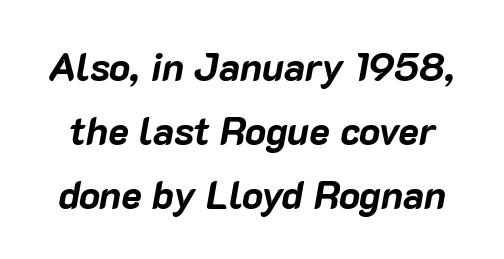
Q: Is the text bold? A: Yes.
Q: Is the text italic (slanted)? A: Yes, it leans right by about 10 degrees.
Q: Is the text underlined? A: No.
Q: Is the spacing between letters normal or unusually wide? A: Normal.
Q: Is the spacing between lines tight, normal or loose? A: Normal.
Q: Width (condensed, normal, or wide)? A: Normal.
Q: Stroke contrast? A: Low.
Q: x-height? A: Medium.
Q: Monospaced? A: No.
